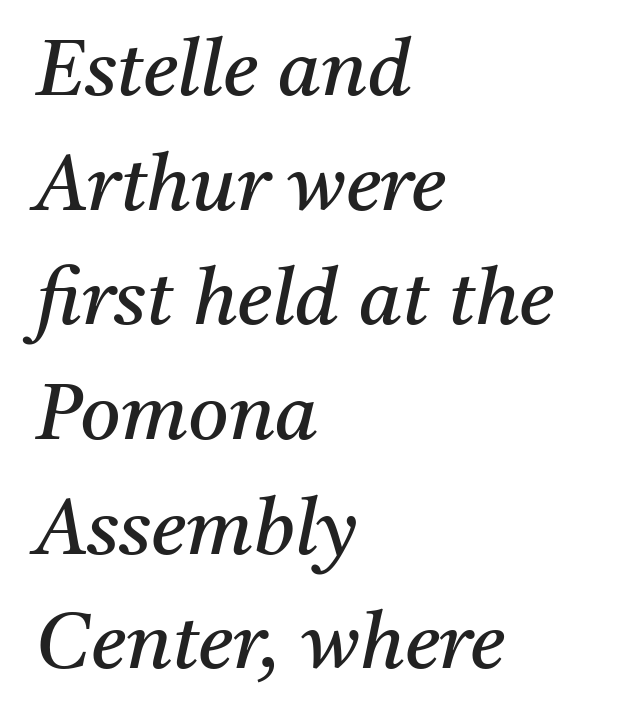
Ink coverage per letter is moderate at most. Italic: yes, the glyphs are oblique. Looks like regular typesetting: each glyph gets only the width it needs. Standard letterfit; no display-style spreading of the glyphs. These lines are set flush left with a ragged right edge.
